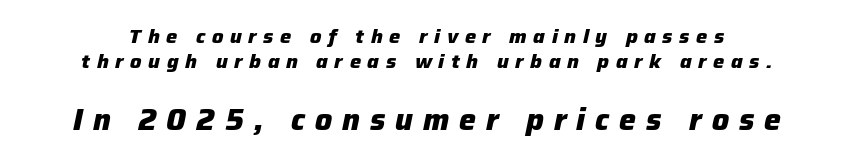
{"italic": "yes", "lean": "right", "slant_degrees": 12, "bold": "yes", "weight": "heavy", "width": "normal", "stroke_contrast": "low", "x_height": "medium", "monospaced": "no", "underline": "no", "align": "center", "line_spacing": "normal", "line_spacing_ratio": 1.27, "letter_spacing": "wide", "letter_spacing_em": 0.33, "larger_block": "second", "size_ratio": 1.5, "glyph_px": 30}
